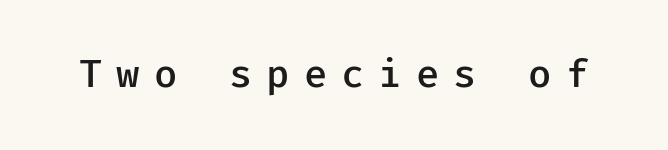
The image shows 38 px semibold sans-serif type, upright, monospaced; set unusually wide letter spacing (+0.37 em), not underlined; low stroke contrast and a medium x-height.
